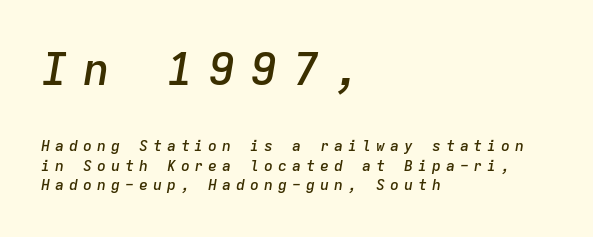
Q: Is the text bold? A: Semi-bold.
Q: Is the text italic (slanted)? A: Yes, it leans right by about 9 degrees.
Q: Is the text underlined? A: No.
Q: How is the paragraph aligned? A: Left-aligned.
Q: Is the spacing between letters normal or unusually wide? A: Unusually wide.
Q: Is the spacing between lines tight, normal or loose? A: Normal.
Q: Which block of text is set in a larger size, the first (top) or the second (bottom)? A: The first (top) one.
Q: Width (condensed, normal, or wide)? A: Normal.
Q: Stroke contrast? A: Low.
Q: x-height? A: Medium.
Q: Monospaced? A: Yes.
